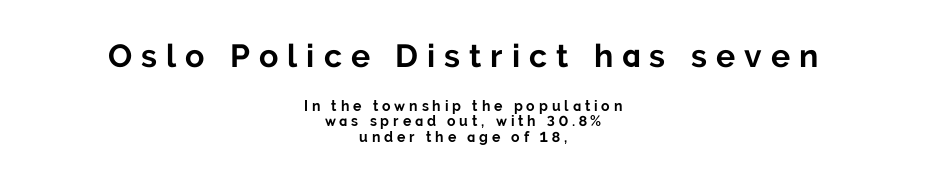
Is there much room between lines? No — they nearly touch. Each letter's strokes conclude bluntly, with no projecting serifs. These lines stack symmetrically, like a column narrowing and widening about its center. As a designer I'd log this as weight 700, bold. Spacing verdict: proportional, widths tailored to each character.
